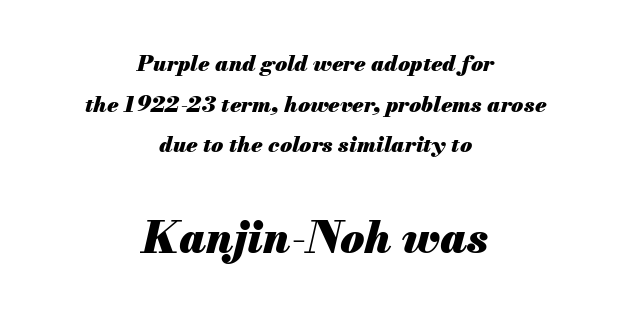
Q: Is the text bold? A: Yes.
Q: Is the text italic (slanted)? A: Yes, it leans right by about 13 degrees.
Q: Is the text underlined? A: No.
Q: How is the paragraph aligned? A: Centered.
Q: Is the spacing between letters normal or unusually wide? A: Normal.
Q: Which block of text is set in a larger size, the first (top) or the second (bottom)? A: The second (bottom) one.
Q: Width (condensed, normal, or wide)? A: Normal.
Q: Stroke contrast? A: Medium.
Q: x-height? A: Small.
Q: Monospaced? A: No.
